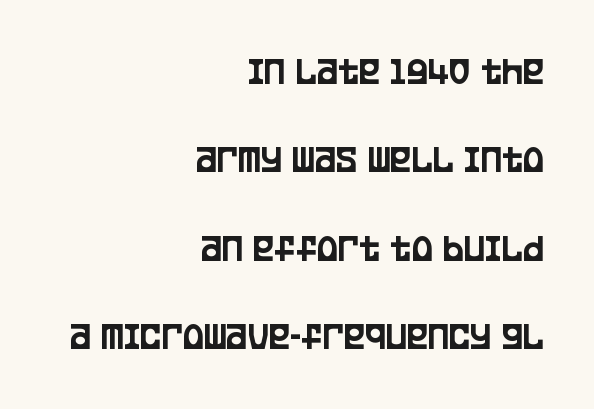
Is there any slant? The stems are plumb. The passage shown is typeset with a sans-serif family. These lines stand farther apart than default settings would place them. The passage shown is typed in a proportional face where columns would drift. Students, note that the glyphs here touch the page at normal intervals. The lines in this sample share a right terminus and differ only in where they begin.
